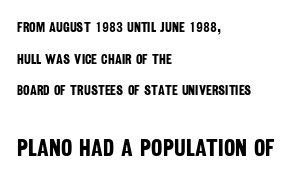
Q: Is the text bold? A: Yes.
Q: Is the text underlined? A: No.
Q: How is the paragraph aligned? A: Left-aligned.
Q: Is the spacing between letters normal or unusually wide? A: Normal.
Q: Is the spacing between lines tight, normal or loose? A: Loose.
Q: Which block of text is set in a larger size, the first (top) or the second (bottom)? A: The second (bottom) one.
